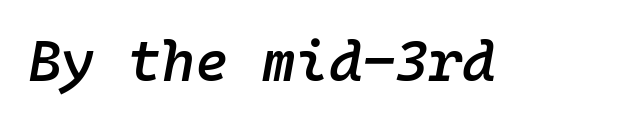
{"italic": "yes", "lean": "right", "slant_degrees": 10, "bold": "semi", "weight": "semibold", "width": "normal", "stroke_contrast": "low", "x_height": "medium", "monospaced": "yes", "underline": "no", "letter_spacing": "normal", "letter_spacing_em": 0.0, "glyph_px": 57}
